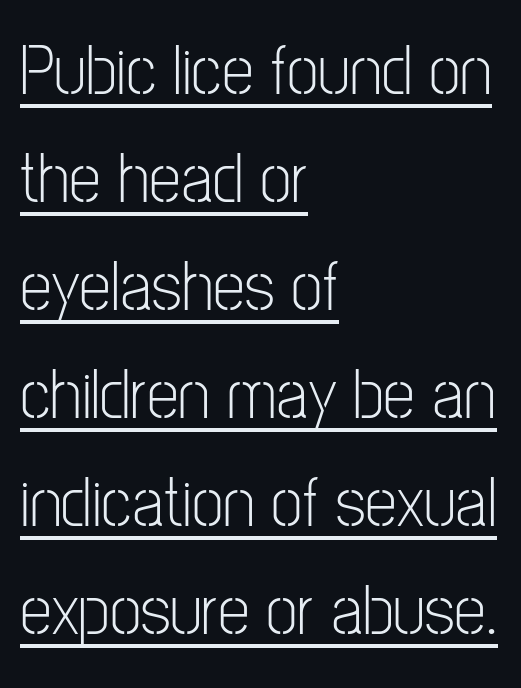
Regarding leading, the lines here are spaced in the standard way. Observe the absence of serifs on each vertical stroke in this sample. Weight: regular or lighter. Has an underline been added? It has.
